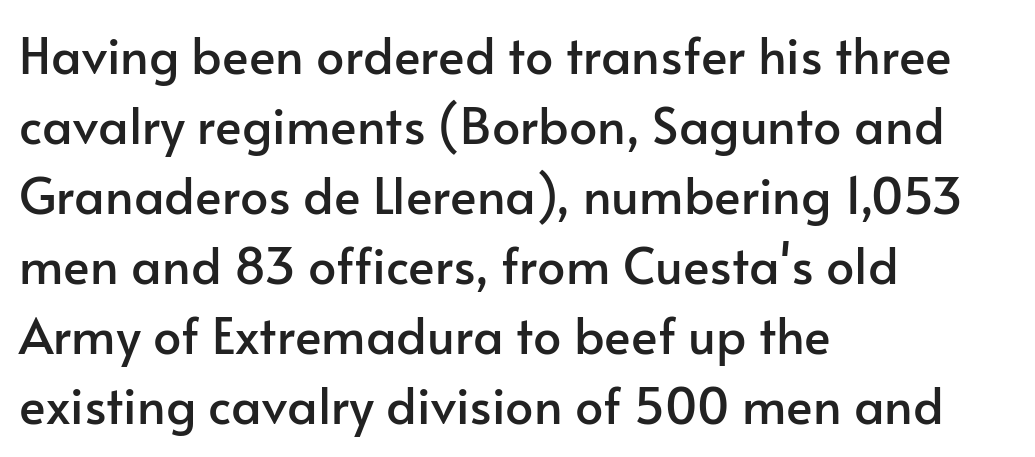
The image shows 50 px sans-serif type, upright; set left-aligned, normal line spacing (1.4x), normal letter spacing, not underlined; low stroke contrast and a small x-height.
